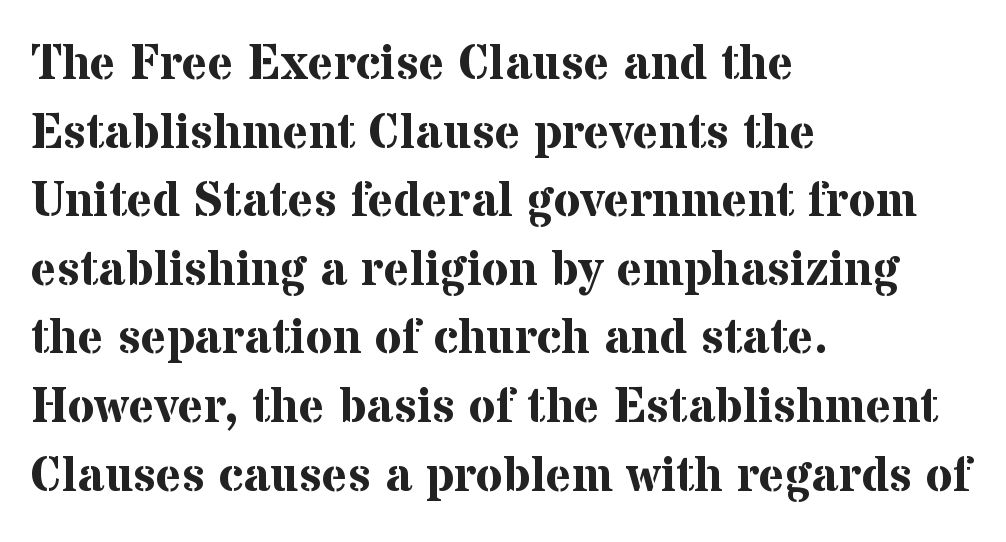
{"serif": "yes", "italic": "no", "bold": "yes", "weight": "bold", "width": "normal", "stroke_contrast": "medium", "x_height": "medium", "monospaced": "no", "underline": "no", "align": "left", "line_spacing": "normal", "line_spacing_ratio": 1.4, "letter_spacing": "normal", "letter_spacing_em": 0.0, "glyph_px": 49}
